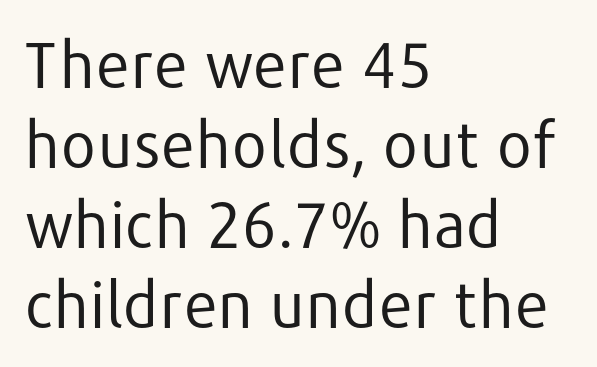
Q: Is the text bold? A: No.
Q: Is the text italic (slanted)? A: No, it is upright.
Q: Is the typeface a serif or a sans-serif typeface? A: Sans-serif.
Q: Is the text underlined? A: No.
Q: How is the paragraph aligned? A: Left-aligned.
Q: Is the spacing between letters normal or unusually wide? A: Normal.
Q: Is the spacing between lines tight, normal or loose? A: Normal.
Q: Width (condensed, normal, or wide)? A: Normal.
Q: Stroke contrast? A: Low.
Q: x-height? A: Medium.
Q: Monospaced? A: No.
